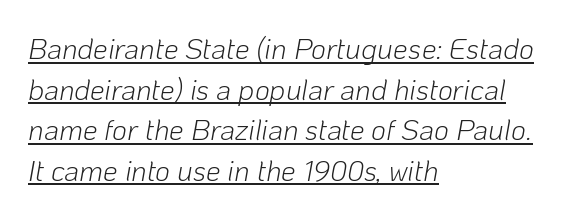
The image shows 29 px light type, italic (leaning right); set left-aligned, normal line spacing (1.4x), normal letter spacing, underlined; low stroke contrast and a medium x-height.
